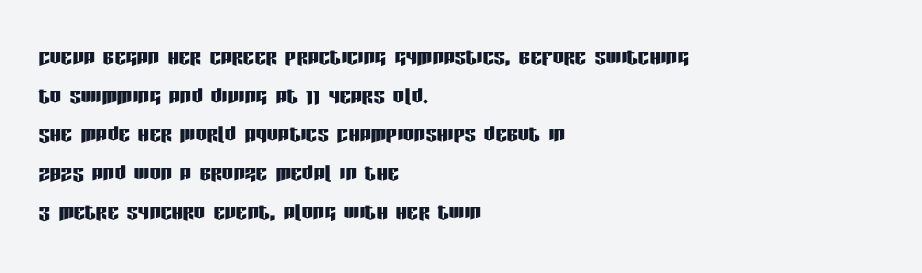
Horizontal alignment here is leftward, the default for most running prose. Check under the words: just untouched page. If you measured baseline to baseline, you'd find a middling distance. Characters remain perfectly vertical along every line.
